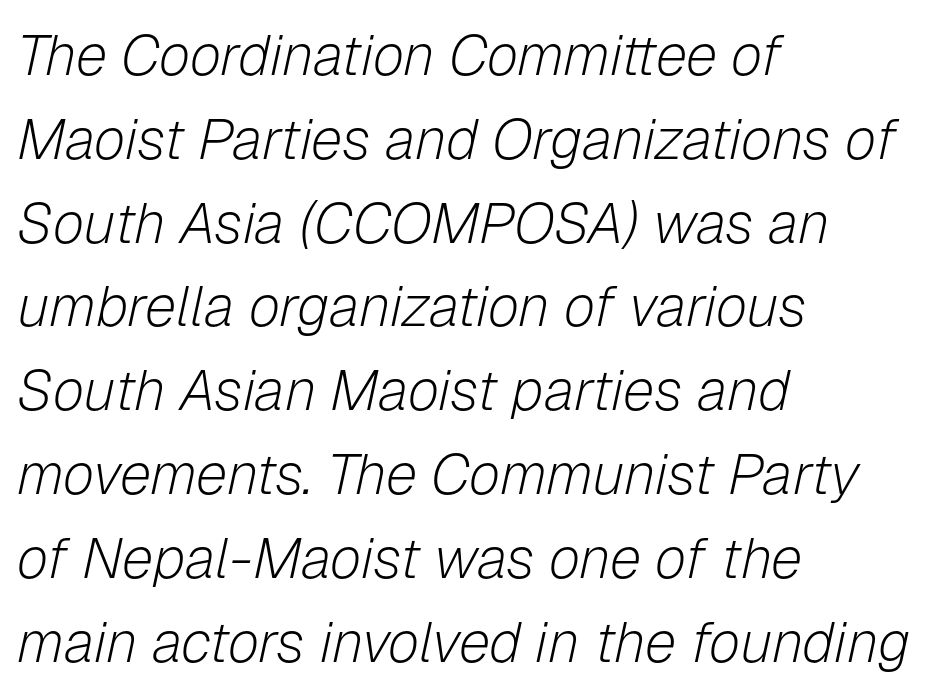
Q: Is the text bold? A: No.
Q: Is the text italic (slanted)? A: Yes, it leans right by about 12 degrees.
Q: Is the text underlined? A: No.
Q: How is the paragraph aligned? A: Left-aligned.
Q: Is the spacing between letters normal or unusually wide? A: Normal.
Q: Is the spacing between lines tight, normal or loose? A: Normal.
Q: Width (condensed, normal, or wide)? A: Normal.
Q: Stroke contrast? A: Low.
Q: x-height? A: Medium.
Q: Monospaced? A: No.
